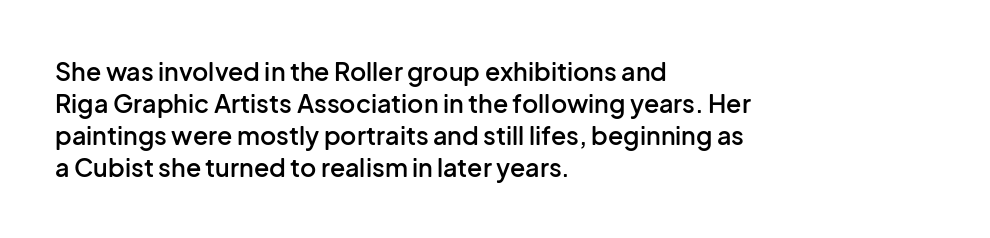
Q: Is the text bold? A: Semi-bold.
Q: Is the text italic (slanted)? A: No, it is upright.
Q: Is the text underlined? A: No.
Q: How is the paragraph aligned? A: Left-aligned.
Q: Is the spacing between letters normal or unusually wide? A: Normal.
Q: Is the spacing between lines tight, normal or loose? A: Normal.
